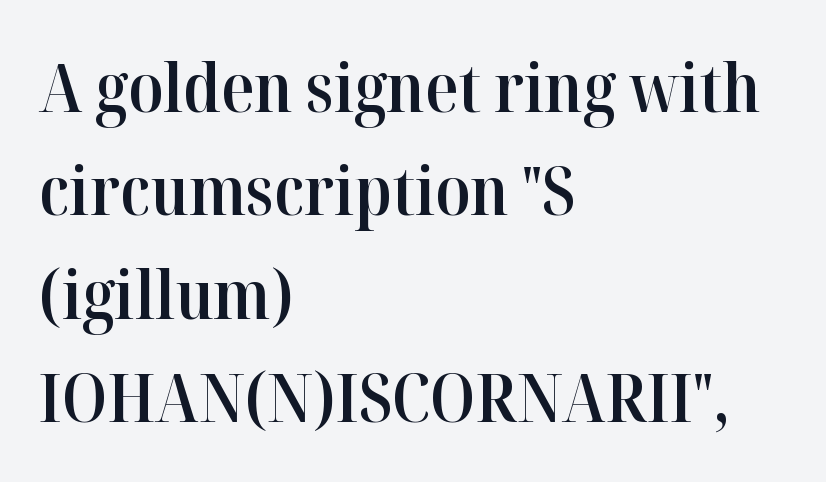
The image shows 68 px semibold serif type, upright; set left-aligned, normal line spacing (1.52x), normal letter spacing, not underlined; high stroke contrast and a medium x-height.
